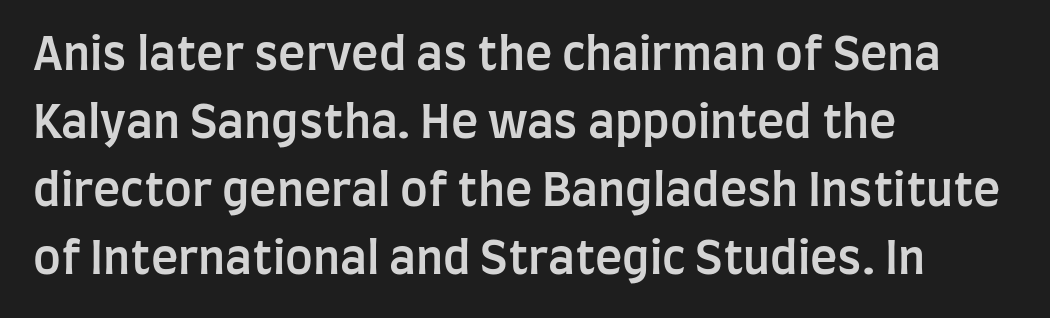
{"serif": "no", "italic": "no", "bold": "semi", "weight": "semibold", "width": "condensed", "stroke_contrast": "low", "x_height": "large", "monospaced": "no", "underline": "no", "align": "left", "line_spacing": "normal", "line_spacing_ratio": 1.48, "letter_spacing": "normal", "letter_spacing_em": 0.0, "glyph_px": 46}
